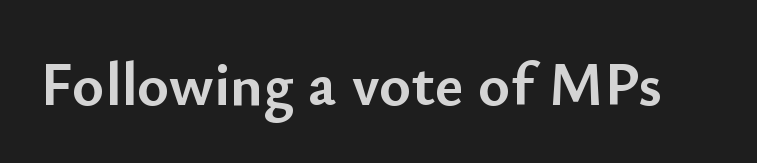
Q: Is the text bold? A: Yes.
Q: Is the text italic (slanted)? A: No, it is upright.
Q: Is the typeface a serif or a sans-serif typeface? A: Sans-serif.
Q: Is the text underlined? A: No.
Q: Is the spacing between letters normal or unusually wide? A: Normal.
Q: Width (condensed, normal, or wide)? A: Normal.
Q: Stroke contrast? A: Low.
Q: x-height? A: Small.
Q: Monospaced? A: No.
